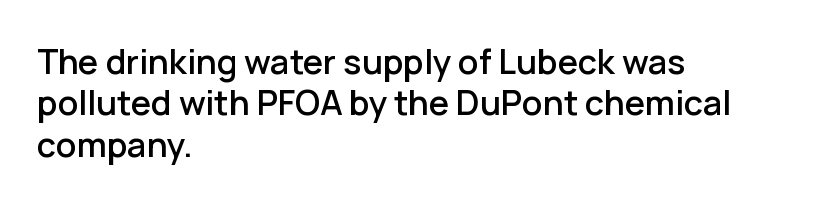
The image shows 34 px sans-serif type, upright; set left-aligned, line spacing 1.22x, normal letter spacing, not underlined; low stroke contrast and a medium x-height.
